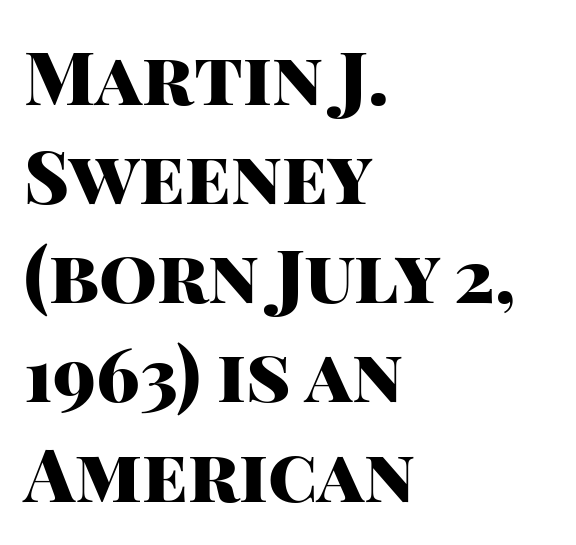
Q: Is the text bold? A: Yes.
Q: Is the text italic (slanted)? A: No, it is upright.
Q: Is the typeface a serif or a sans-serif typeface? A: Sans-serif.
Q: Is the text underlined? A: No.
Q: How is the paragraph aligned? A: Left-aligned.
Q: Is the spacing between letters normal or unusually wide? A: Normal.
Q: Is the spacing between lines tight, normal or loose? A: Normal.
Q: Width (condensed, normal, or wide)? A: Normal.
Q: Stroke contrast? A: High.
Q: x-height? A: Large.
Q: Monospaced? A: No.
